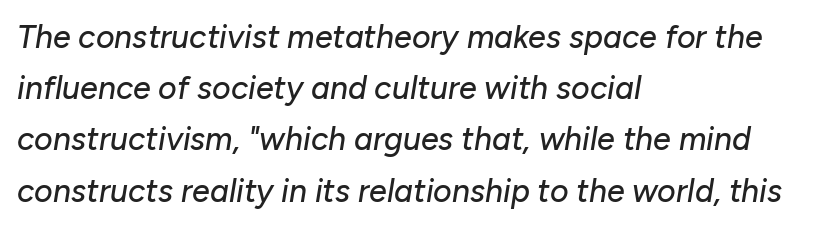
The glyphs look as if they've been sheared to an angle. Where is the straight margin? On the left. The glyphs are unaccompanied by any horizontal stroke below them. Each letter keeps its own natural width here, so spacing adapts to shape.
